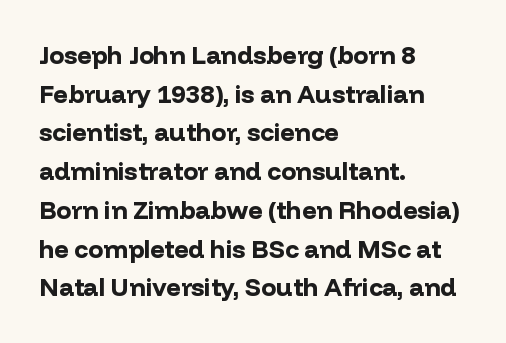
Q: Is the text bold? A: Yes.
Q: Is the text italic (slanted)? A: No, it is upright.
Q: Is the text underlined? A: No.
Q: How is the paragraph aligned? A: Left-aligned.
Q: Is the spacing between letters normal or unusually wide? A: Normal.
Q: Is the spacing between lines tight, normal or loose? A: Normal.
